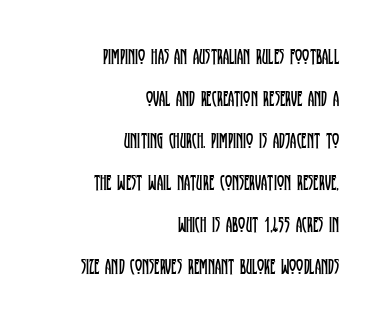
Q: Is the text bold? A: No.
Q: Is the text italic (slanted)? A: No, it is upright.
Q: Is the text underlined? A: No.
Q: How is the paragraph aligned? A: Right-aligned.
Q: Is the spacing between letters normal or unusually wide? A: Normal.
Q: Is the spacing between lines tight, normal or loose? A: Loose.
